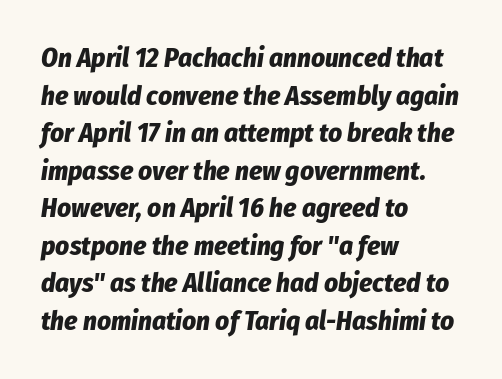
In CSS terms this would be text-align: left. Leading: standard. It's the slanting kind of type. What weight is shown? A full bold with thick strokes. No word sits above an underline.
